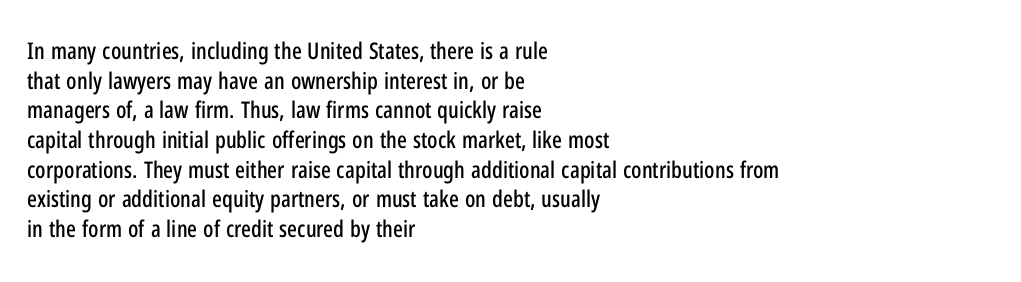
{"italic": "no", "underline": "no", "align": "left", "line_spacing": "normal", "line_spacing_ratio": 1.29, "letter_spacing": "normal", "letter_spacing_em": 0.0, "glyph_px": 23}
